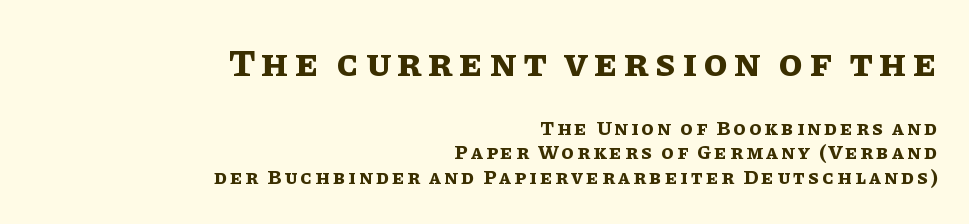
The image shows 39 px bold type, upright; set right-aligned, line spacing 1.24x, not underlined; the first (top) block is 1.95x larger; low stroke contrast and a large x-height.
